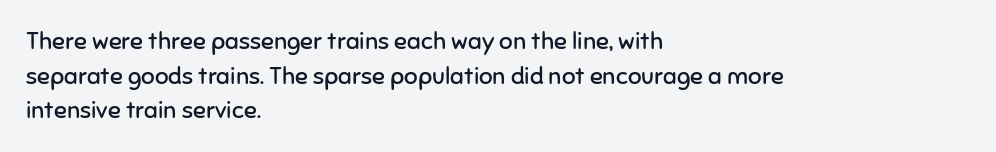
Q: Is the text bold? A: No.
Q: Is the text italic (slanted)? A: No, it is upright.
Q: Is the text underlined? A: No.
Q: How is the paragraph aligned? A: Left-aligned.
Q: Is the spacing between letters normal or unusually wide? A: Normal.
Q: Is the spacing between lines tight, normal or loose? A: Normal.
